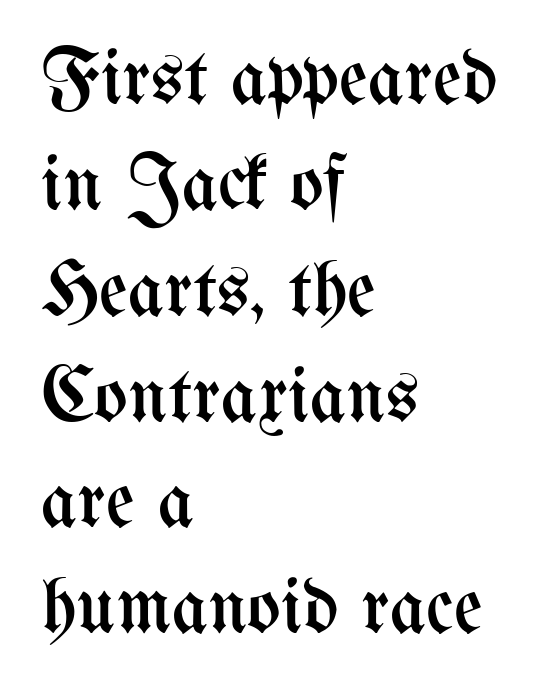
The image shows 79 px regular-weight, condensed type, upright; set left-aligned, normal line spacing (1.34x), normal letter spacing, not underlined; medium stroke contrast and a medium x-height.
